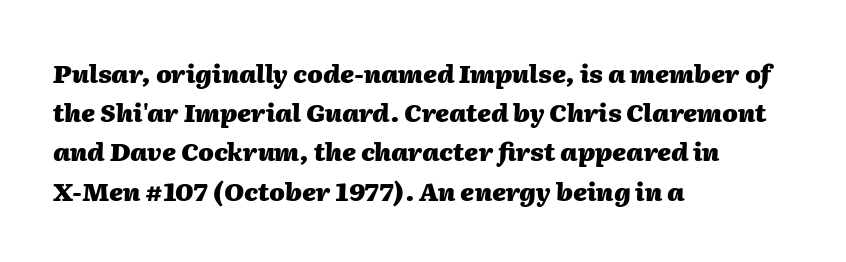
{"italic": "yes", "lean": "right", "slant_degrees": 2, "bold": "yes", "underline": "no", "align": "left", "line_spacing": "normal", "line_spacing_ratio": 1.57, "letter_spacing": "normal", "letter_spacing_em": 0.0, "glyph_px": 25}
